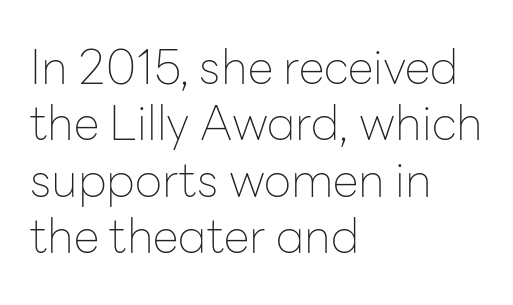
Q: Is the text bold? A: No.
Q: Is the text italic (slanted)? A: No, it is upright.
Q: Is the typeface a serif or a sans-serif typeface? A: Sans-serif.
Q: Is the text underlined? A: No.
Q: How is the paragraph aligned? A: Left-aligned.
Q: Is the spacing between letters normal or unusually wide? A: Normal.
Q: Width (condensed, normal, or wide)? A: Normal.
Q: Stroke contrast? A: Low.
Q: x-height? A: Medium.
Q: Monospaced? A: No.
